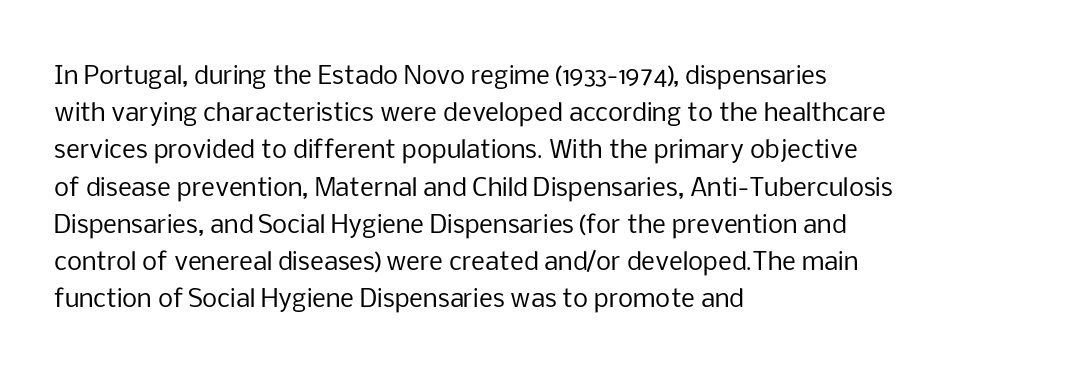
{"italic": "no", "bold": "no", "underline": "no", "align": "left", "line_spacing": "normal", "line_spacing_ratio": 1.55, "letter_spacing": "normal", "letter_spacing_em": 0.0, "glyph_px": 24}
